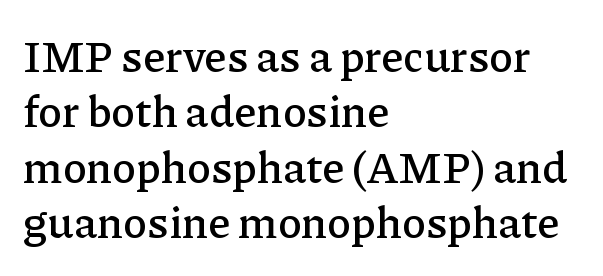
{"serif": "yes", "italic": "no", "width": "normal", "stroke_contrast": "low", "x_height": "medium", "monospaced": "no", "underline": "no", "align": "left", "line_spacing": "normal", "line_spacing_ratio": 1.26, "letter_spacing": "normal", "letter_spacing_em": 0.0, "glyph_px": 44}
